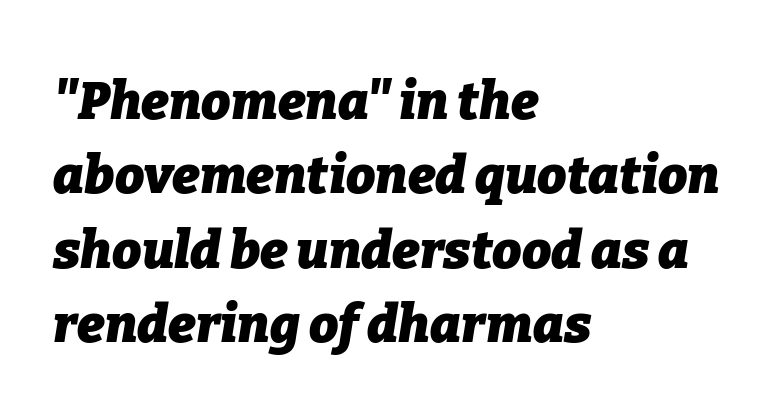
{"italic": "yes", "lean": "right", "slant_degrees": 9, "bold": "yes", "weight": "heavy", "width": "normal", "stroke_contrast": "low", "x_height": "medium", "monospaced": "no", "underline": "no", "align": "left", "line_spacing": "normal", "line_spacing_ratio": 1.43, "letter_spacing": "normal", "letter_spacing_em": 0.0, "glyph_px": 52}
